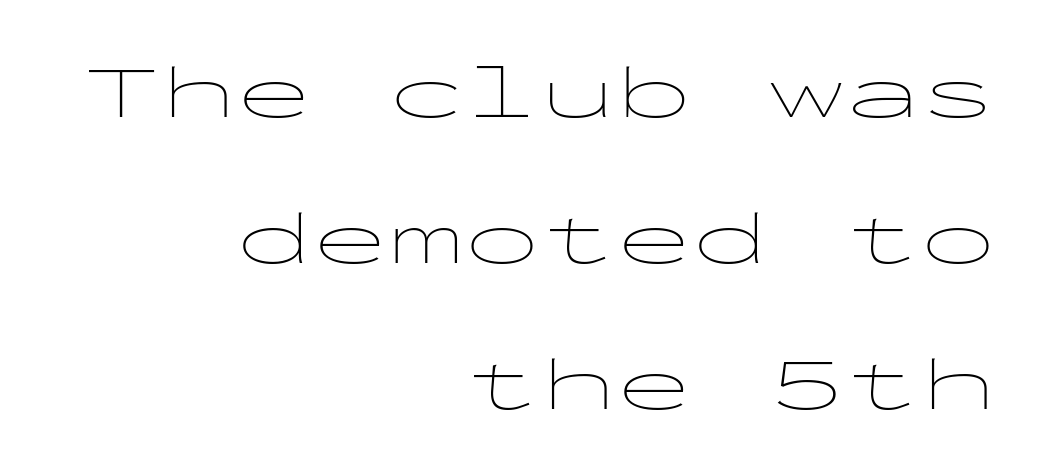
{"serif": "no", "italic": "no", "bold": "no", "weight": "thin", "width": "wide", "stroke_contrast": "low", "x_height": "medium", "monospaced": "yes", "underline": "no", "align": "right", "line_spacing": "loose", "line_spacing_ratio": 1.92, "letter_spacing": "normal", "letter_spacing_em": 0.0, "glyph_px": 76}
